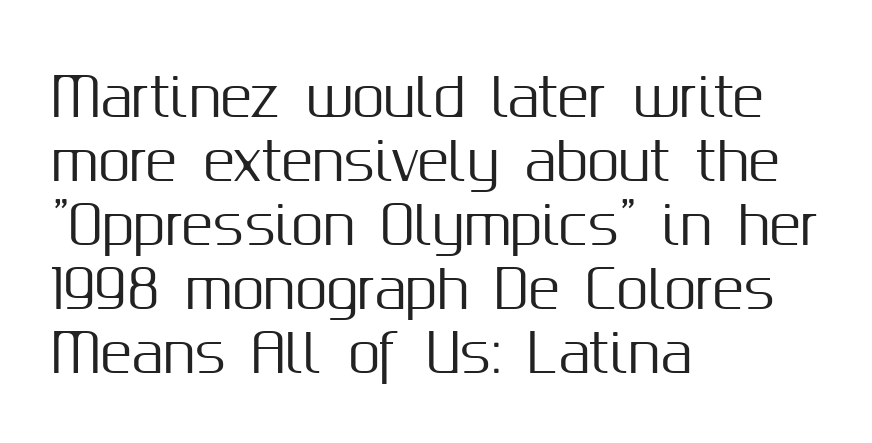
The image shows 52 px sans-serif type, upright; set left-aligned, line spacing 1.23x, normal letter spacing, not underlined; medium stroke contrast and a medium x-height.
